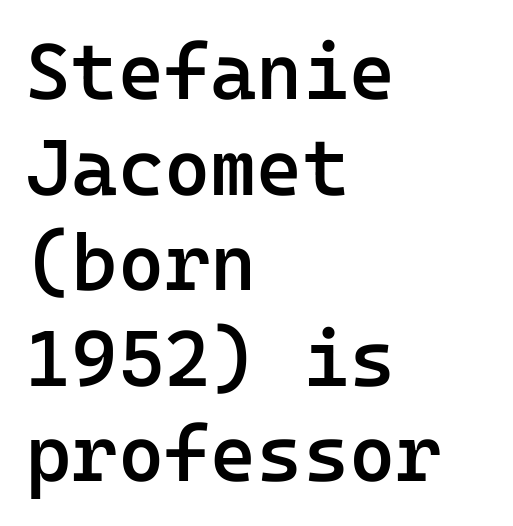
{"serif": "no", "italic": "no", "bold": "semi", "weight": "semibold", "width": "normal", "stroke_contrast": "low", "x_height": "medium", "monospaced": "yes", "underline": "no", "align": "left", "line_spacing_ratio": 1.21, "letter_spacing": "normal", "letter_spacing_em": 0.0, "glyph_px": 79}
